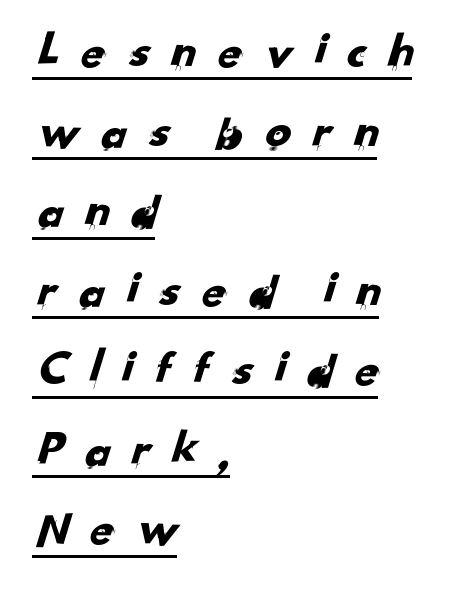
{"serif": "no", "width": "normal", "stroke_contrast": "low", "x_height": "small", "monospaced": "no", "underline": "yes", "align": "left", "line_spacing": "normal", "line_spacing_ratio": 1.56, "letter_spacing": "wide", "letter_spacing_em": 0.35, "glyph_px": 51}
